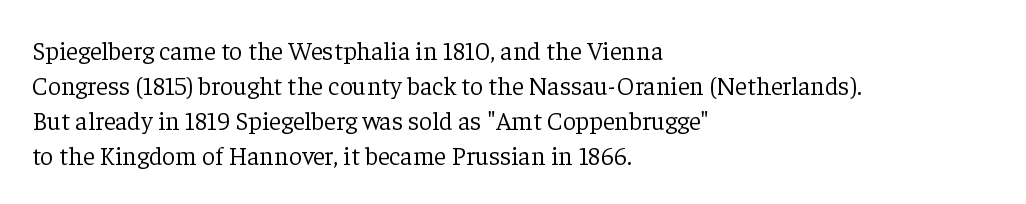
The image shows 26 px text type, upright; set left-aligned, normal line spacing (1.35x), normal letter spacing, not underlined.
